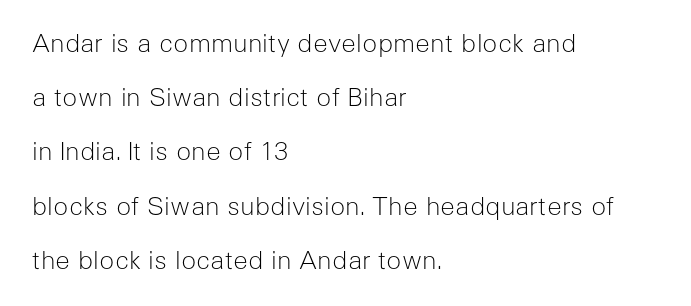
Typeset ragged right — the left edge is the straight one. This block would shrink considerably if given ordinary leading; it's expanded now. A bare baseline throughout the passage. The font sits on the lighter half of the weight spectrum, regular included. Posture: straight, roman, zero tilt. The letterforms sit shoulder to shoulder at normal distance.
